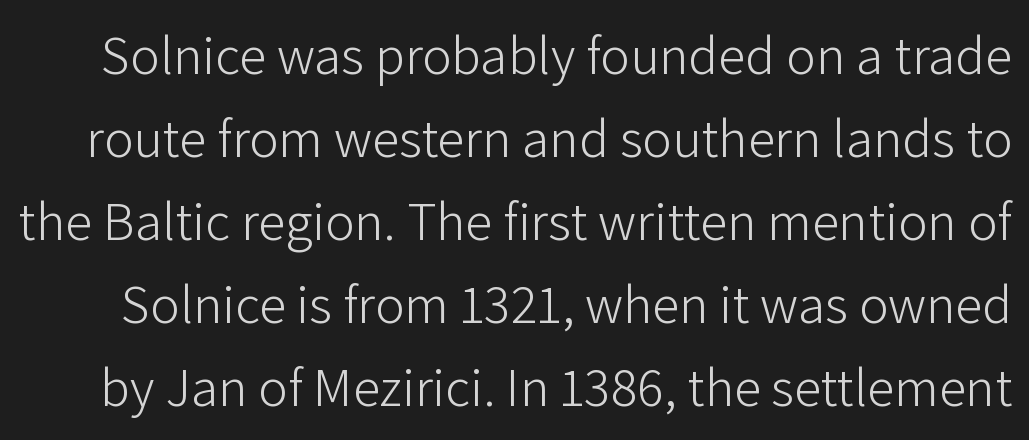
{"serif": "no", "italic": "no", "bold": "no", "weight": "light", "width": "normal", "stroke_contrast": "low", "x_height": "medium", "monospaced": "no", "underline": "no", "line_spacing": "normal", "line_spacing_ratio": 1.51, "letter_spacing": "normal", "letter_spacing_em": 0.0, "glyph_px": 55}
